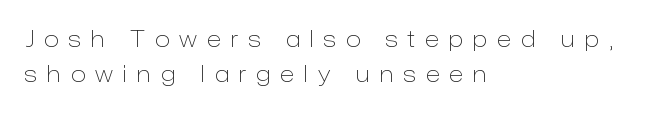
Q: Is the text bold? A: No.
Q: Is the text italic (slanted)? A: No, it is upright.
Q: Is the text underlined? A: No.
Q: How is the paragraph aligned? A: Left-aligned.
Q: Is the spacing between letters normal or unusually wide? A: Unusually wide.
Q: Is the spacing between lines tight, normal or loose? A: Normal.
